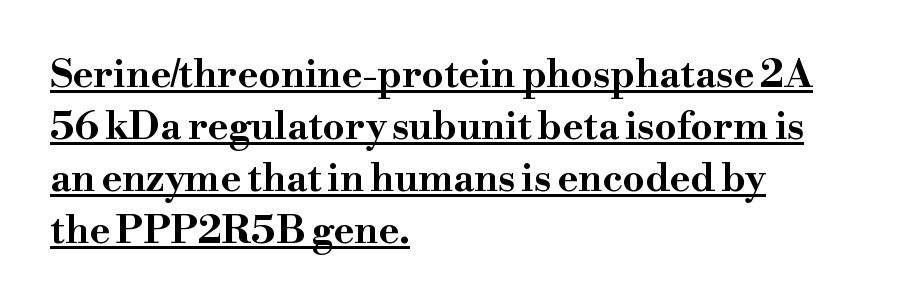
The image shows 39 px bold, wide serif type, upright; set left-aligned, normal line spacing (1.33x), normal letter spacing, underlined; high stroke contrast and a small x-height.
